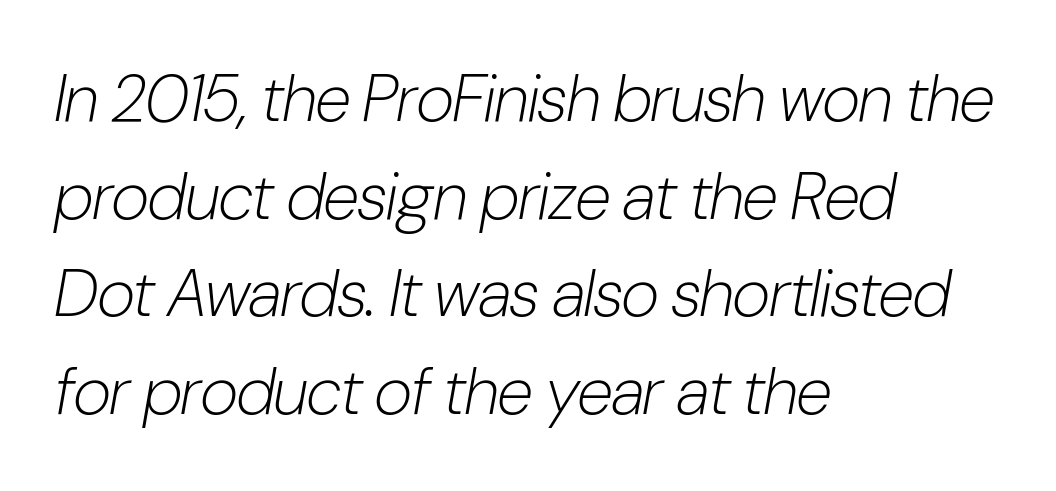
The image shows 66 px light, condensed type, italic (leaning right); set left-aligned, normal line spacing (1.48x), normal letter spacing, not underlined; low stroke contrast and a medium x-height.
